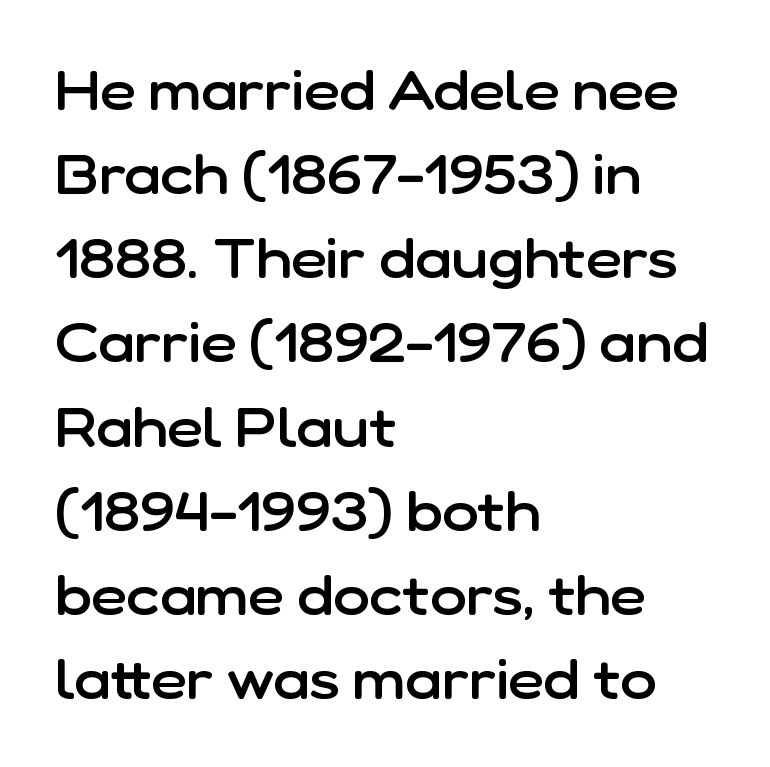
{"serif": "no", "italic": "no", "bold": "semi", "weight": "semibold", "width": "normal", "stroke_contrast": "low", "x_height": "medium", "monospaced": "no", "underline": "no", "align": "left", "line_spacing": "normal", "line_spacing_ratio": 1.53, "letter_spacing": "normal", "letter_spacing_em": 0.0, "glyph_px": 55}
